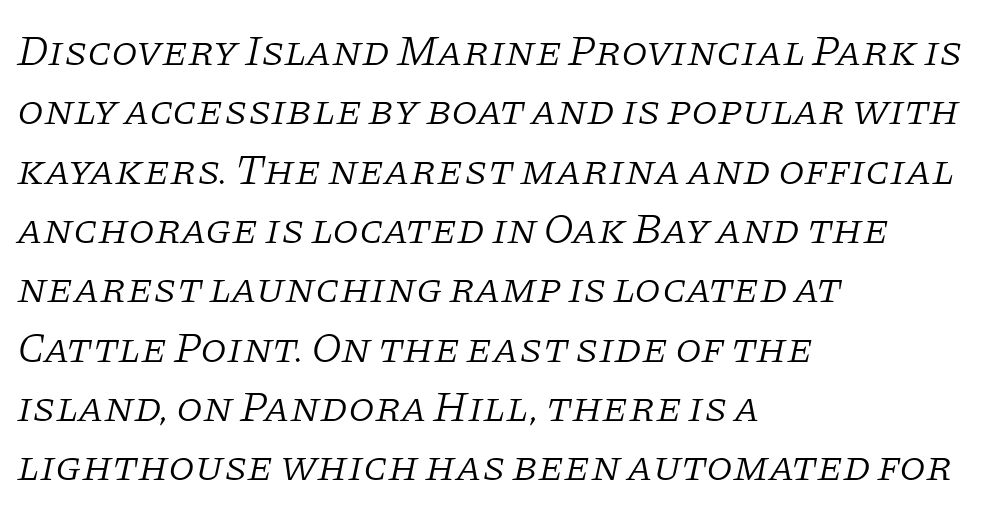
Unlike a clean sans, this face finishes its strokes with serifs. The rendering anchors every line to the left-hand side. In terms of posture, this sample is oblique. The cut favours lightness, reaching ordinary text weight at its darkest.
